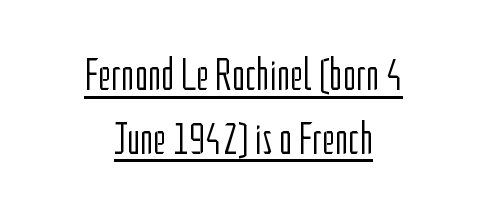
Is there an underline? Yes — a line sits under the letters. Neither beginnings nor endings align; midpoints do. The rows are spaced the way most documents space them. The text was rendered using a sans face with plain stroke endings.
